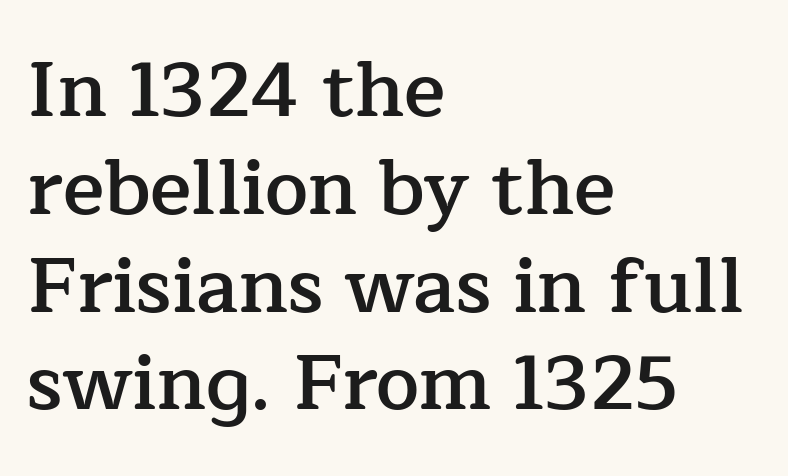
{"serif": "yes", "italic": "no", "bold": "semi", "weight": "semibold", "width": "normal", "stroke_contrast": "low", "x_height": "medium", "monospaced": "no", "underline": "no", "align": "left", "line_spacing": "normal", "line_spacing_ratio": 1.27, "letter_spacing": "normal", "letter_spacing_em": 0.0, "glyph_px": 77}
